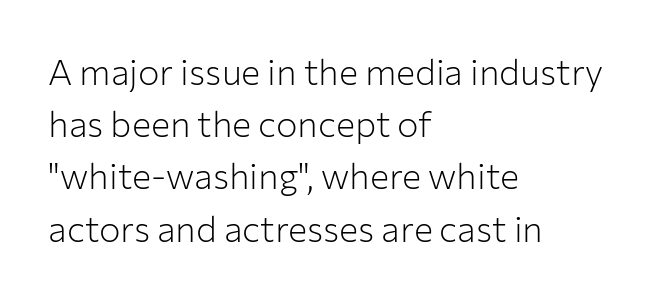
The passage shown is typed in a proportional face where columns would drift. A typesetter would call this leading conventional body-copy spacing. When letters stand straight like this, we call the style roman or upright. Decoration check: the copy has no underline.
